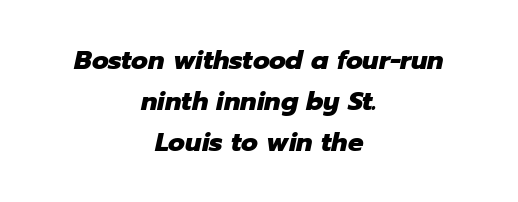
The image shows 26 px bold type, italic (leaning right); set centered, normal line spacing (1.57x), normal letter spacing, not underlined.
